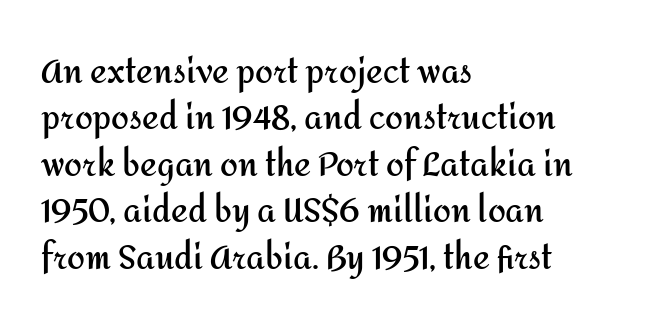
The image shows 32 px semibold sans-serif type, upright; set left-aligned, normal line spacing (1.45x), normal letter spacing, not underlined; medium stroke contrast and a medium x-height.
